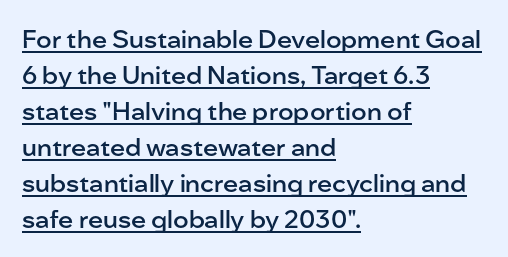
The image shows 25 px text type, upright; set left-aligned, normal line spacing (1.44x), normal letter spacing, underlined.
